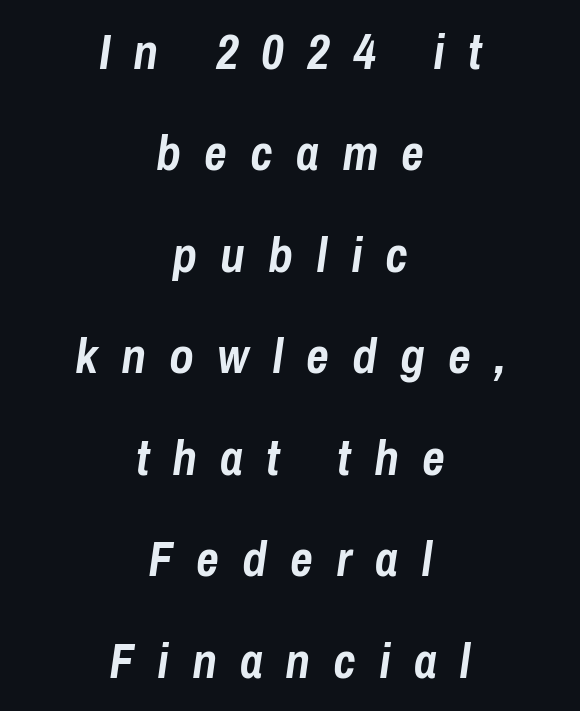
The image shows 50 px semibold, condensed type, italic (leaning right); set centered, loose line spacing (2.03x), unusually wide letter spacing (+0.46 em), not underlined; low stroke contrast and a medium x-height.
